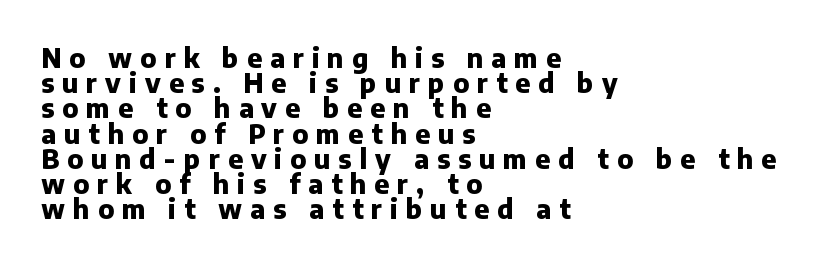
Q: Is the text bold? A: Yes.
Q: Is the text italic (slanted)? A: No, it is upright.
Q: Is the text underlined? A: No.
Q: How is the paragraph aligned? A: Left-aligned.
Q: Is the spacing between letters normal or unusually wide? A: Unusually wide.
Q: Is the spacing between lines tight, normal or loose? A: Tight.
